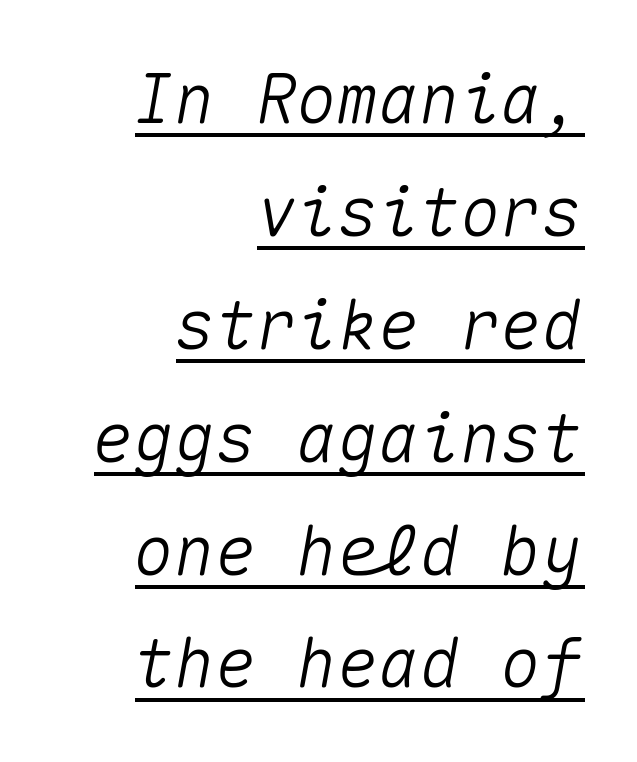
{"italic": "yes", "lean": "right", "slant_degrees": 10, "width": "normal", "stroke_contrast": "medium", "x_height": "medium", "monospaced": "yes", "underline": "yes", "align": "right", "line_spacing": "normal", "line_spacing_ratio": 1.66, "letter_spacing": "normal", "letter_spacing_em": 0.0, "glyph_px": 68}
